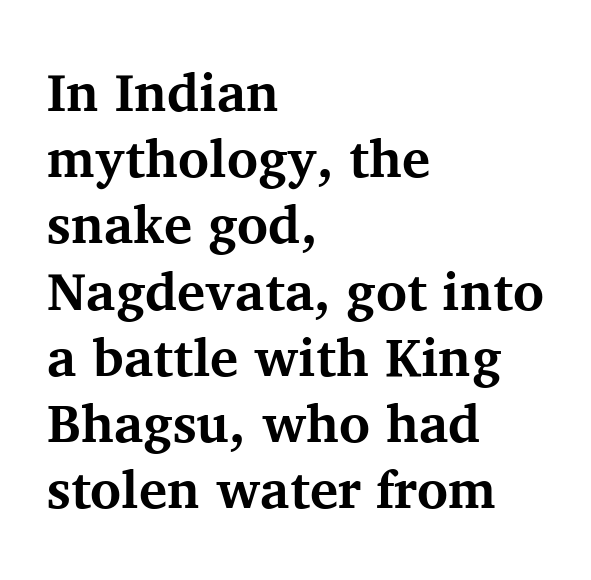
The image shows 53 px bold serif type, upright; set left-aligned, normal line spacing (1.25x), normal letter spacing, not underlined; medium stroke contrast and a medium x-height.
